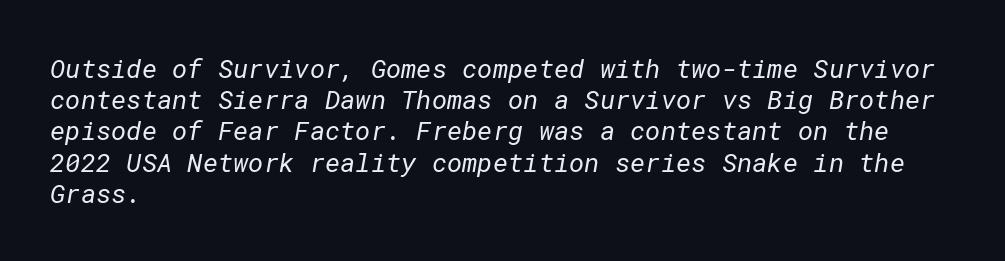
Q: Is the text bold? A: No.
Q: Is the text underlined? A: No.
Q: How is the paragraph aligned? A: Left-aligned.
Q: Is the spacing between letters normal or unusually wide? A: Normal.
